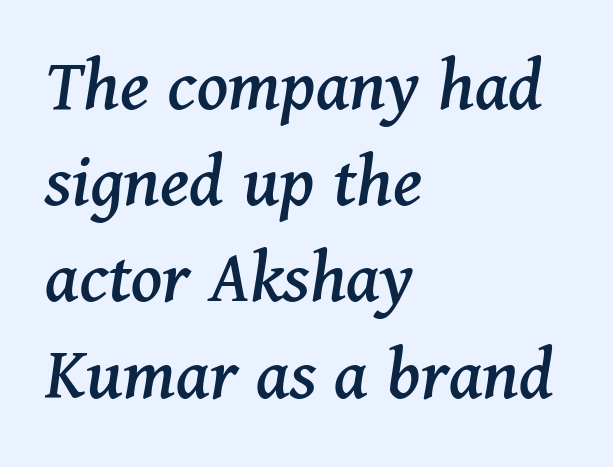
In terms of letterform style, serifs are clearly present. Characters follow at the spacing the type designer built in. The passage shown leans; its letterforms are oblique. Underline: absent. Does the leading feel generous? No, just average.
